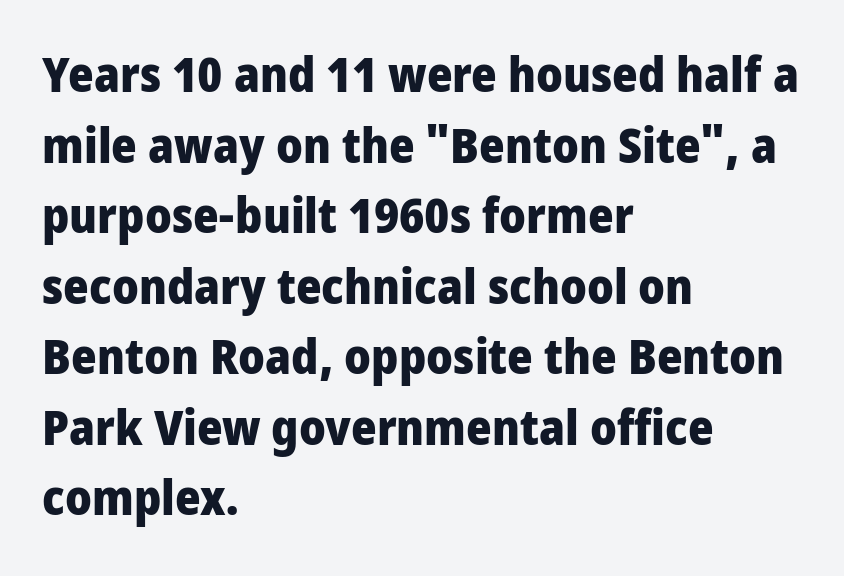
Q: Is the text bold? A: Yes.
Q: Is the text italic (slanted)? A: No, it is upright.
Q: Is the typeface a serif or a sans-serif typeface? A: Sans-serif.
Q: Is the text underlined? A: No.
Q: How is the paragraph aligned? A: Left-aligned.
Q: Is the spacing between letters normal or unusually wide? A: Normal.
Q: Is the spacing between lines tight, normal or loose? A: Normal.
Q: Width (condensed, normal, or wide)? A: Condensed.
Q: Stroke contrast? A: Low.
Q: x-height? A: Large.
Q: Monospaced? A: No.
